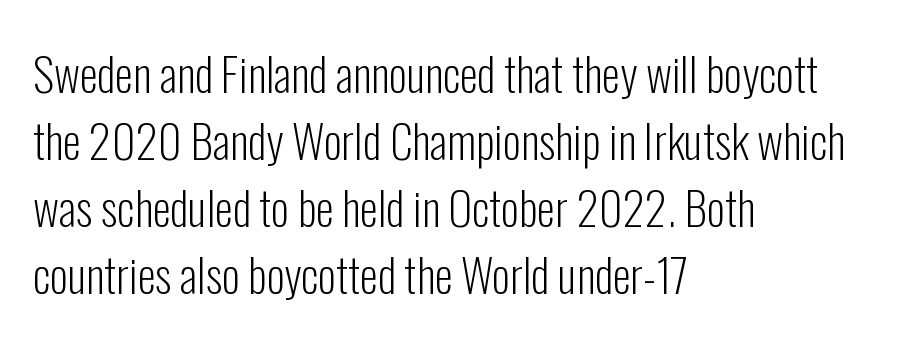
Serifs: no, the terminals of the letterforms are clean. Whoever set this chose a conventional vertical rhythm. The baseline area is clear. There is no visible air inserted between adjacent glyphs. This sample has the flowing, uneven cadence of proportional lettering. In terms of posture, this sample is upright.
